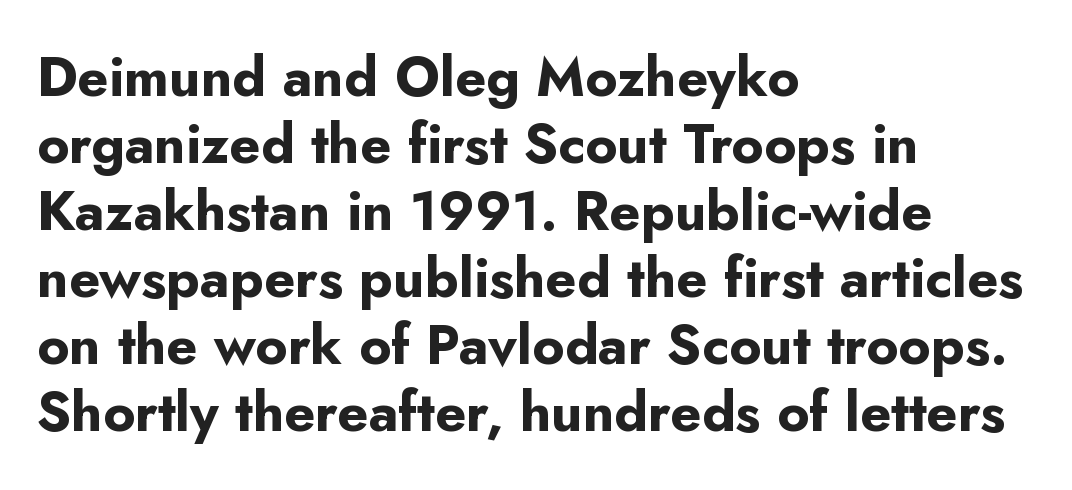
Q: Is the text bold? A: Yes.
Q: Is the text italic (slanted)? A: No, it is upright.
Q: Is the typeface a serif or a sans-serif typeface? A: Sans-serif.
Q: Is the text underlined? A: No.
Q: How is the paragraph aligned? A: Left-aligned.
Q: Is the spacing between letters normal or unusually wide? A: Normal.
Q: Width (condensed, normal, or wide)? A: Normal.
Q: Stroke contrast? A: Low.
Q: x-height? A: Small.
Q: Monospaced? A: No.
